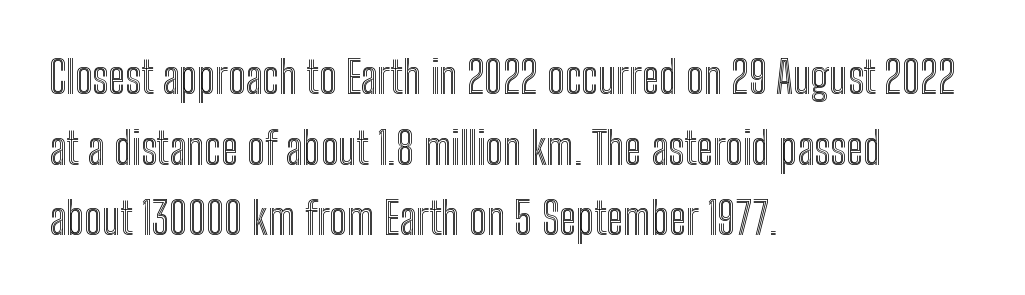
The image shows 45 px condensed type, upright; set left-aligned, normal line spacing (1.57x), normal letter spacing, not underlined; a medium x-height.
